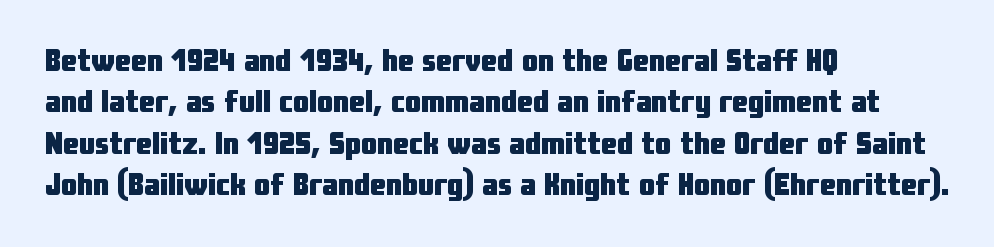
Q: Is the text bold? A: Yes.
Q: Is the text italic (slanted)? A: No, it is upright.
Q: Is the typeface a serif or a sans-serif typeface? A: Sans-serif.
Q: Is the text underlined? A: No.
Q: How is the paragraph aligned? A: Left-aligned.
Q: Is the spacing between letters normal or unusually wide? A: Normal.
Q: Is the spacing between lines tight, normal or loose? A: Normal.
Q: Width (condensed, normal, or wide)? A: Condensed.
Q: Stroke contrast? A: Low.
Q: x-height? A: Medium.
Q: Monospaced? A: No.
